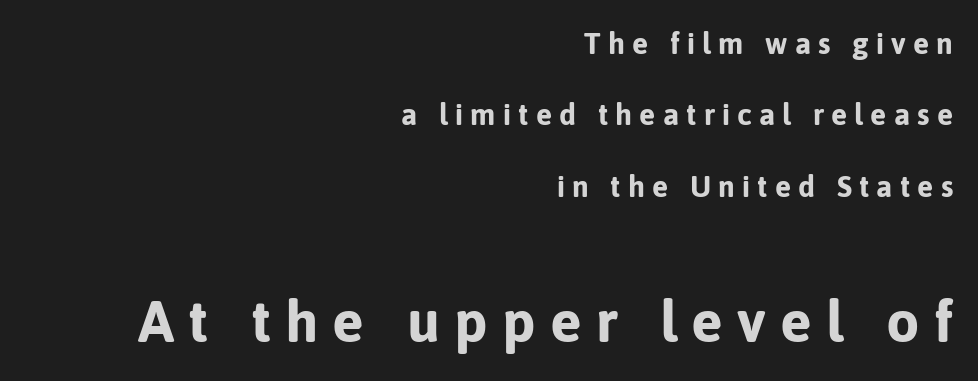
{"serif": "no", "italic": "no", "bold": "yes", "weight": "bold", "width": "normal", "stroke_contrast": "low", "x_height": "medium", "monospaced": "no", "underline": "no", "align": "right", "line_spacing": "loose", "line_spacing_ratio": 2.38, "letter_spacing": "wide", "letter_spacing_em": 0.24, "larger_block": "second", "size_ratio": 1.97, "glyph_px": 59}
